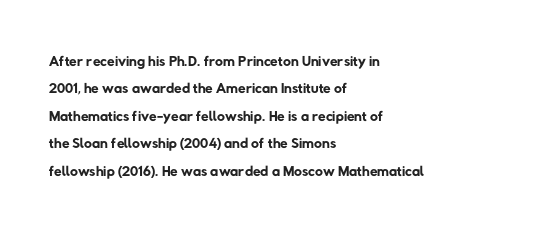
Students, note that the glyphs here touch the page at normal intervals. Honestly, the row spacing looks completely unremarkable. On a weight scale, this lands at 450 or below. Glance below the letters and you will spot only blank space.
